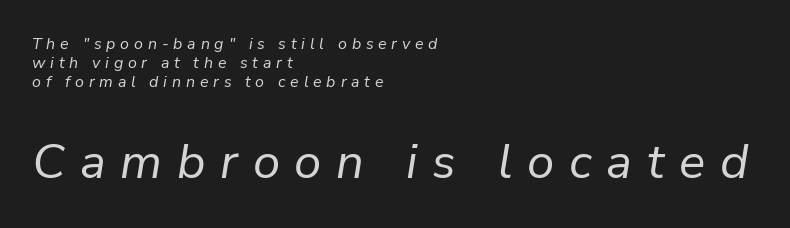
Q: Is the text bold? A: No.
Q: Is the text italic (slanted)? A: Yes, it leans right by about 9 degrees.
Q: Is the text underlined? A: No.
Q: How is the paragraph aligned? A: Left-aligned.
Q: Is the spacing between letters normal or unusually wide? A: Unusually wide.
Q: Which block of text is set in a larger size, the first (top) or the second (bottom)? A: The second (bottom) one.
Q: Width (condensed, normal, or wide)? A: Normal.
Q: Stroke contrast? A: Low.
Q: x-height? A: Medium.
Q: Monospaced? A: No.
